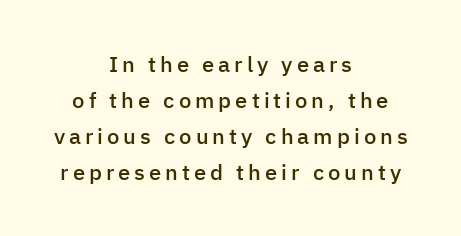
Q: Is the text bold? A: Semi-bold.
Q: Is the text italic (slanted)? A: No, it is upright.
Q: Is the text underlined? A: No.
Q: How is the paragraph aligned? A: Centered.
Q: Is the spacing between lines tight, normal or loose? A: Normal.
